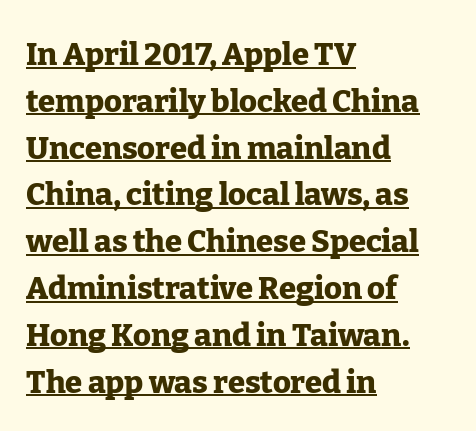
The image shows 31 px heavy serif type, upright; set left-aligned, normal line spacing (1.51x), normal letter spacing, underlined; low stroke contrast and a medium x-height.
